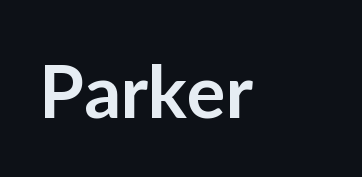
Q: Is the text bold? A: Semi-bold.
Q: Is the text italic (slanted)? A: No, it is upright.
Q: Is the typeface a serif or a sans-serif typeface? A: Sans-serif.
Q: Is the text underlined? A: No.
Q: Is the spacing between letters normal or unusually wide? A: Normal.
Q: Width (condensed, normal, or wide)? A: Normal.
Q: Stroke contrast? A: Low.
Q: x-height? A: Medium.
Q: Monospaced? A: No.
